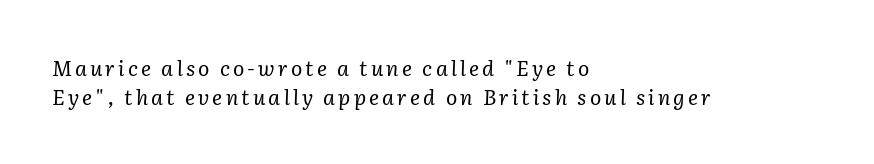
The image shows 21 px text type, italic (leaning right); set left-aligned, normal line spacing (1.4x), not underlined.
